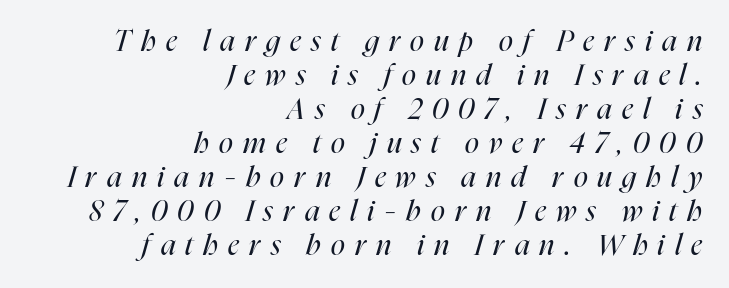
{"italic": "yes", "lean": "right", "slant_degrees": 16, "bold": "no", "weight": "regular", "width": "condensed", "stroke_contrast": "high", "x_height": "medium", "monospaced": "no", "underline": "no", "align": "right", "line_spacing_ratio": 1.17, "letter_spacing": "wide", "letter_spacing_em": 0.35, "glyph_px": 29}
